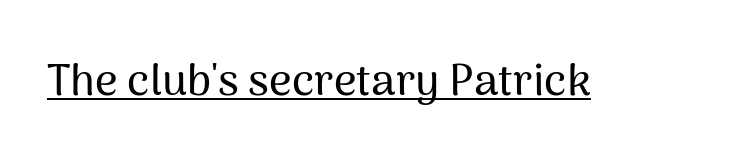
No italicization has been applied; the sample stays upright. Has an underline been added? It has. The line texture is even and compact thanks to regular tracking. This rendering employs a face without finishing strokes, i.e., a sans-serif. These lines are rendered in a variable-pitch font.
